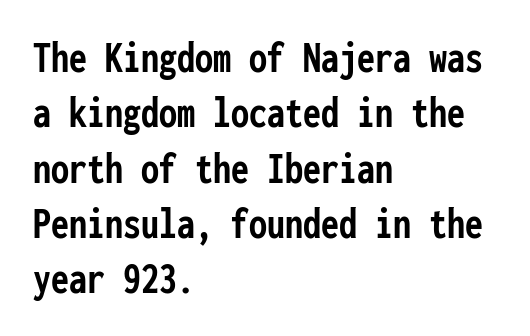
The image shows 45 px semibold, condensed sans-serif type, upright, monospaced; set left-aligned, line spacing 1.23x, normal letter spacing, not underlined; low stroke contrast and a medium x-height.
